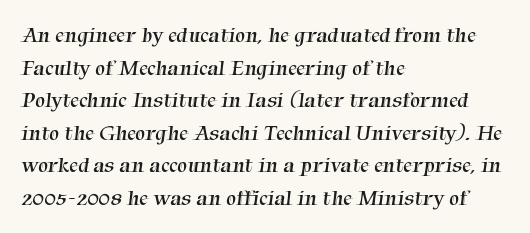
{"bold": "no", "underline": "no", "align": "left", "line_spacing": "normal", "line_spacing_ratio": 1.48, "letter_spacing": "normal", "letter_spacing_em": 0.0, "glyph_px": 22}
